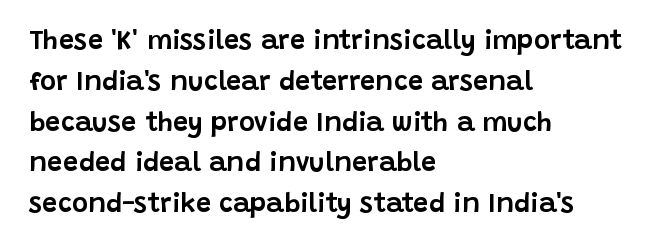
The typography opts for an upright posture over an oblique one. Descenders hang freely into open space. The rag falls on the right side of this text block. No extra tracking has been applied to these lines. Does the leading feel generous? No, just average.
